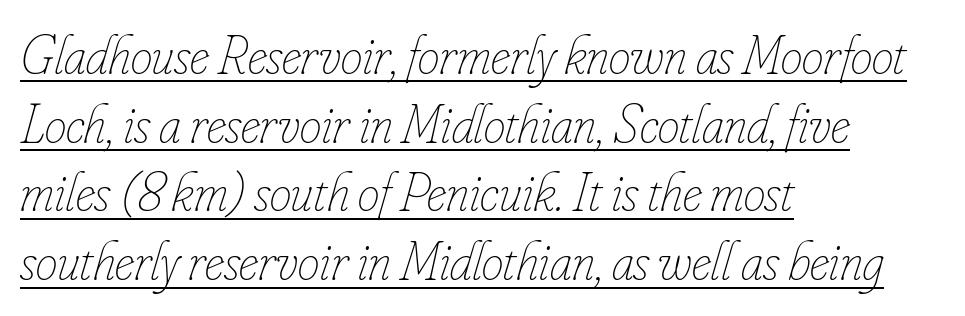
The image shows 55 px thin, condensed type, italic (leaning right); set left-aligned, normal line spacing (1.25x), normal letter spacing, underlined; low stroke contrast and a small x-height.
